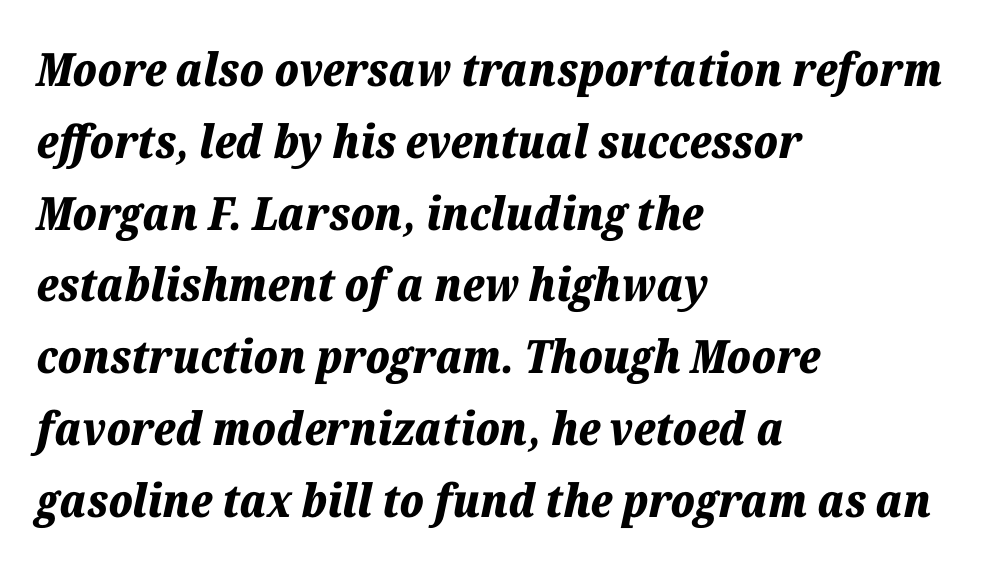
The image shows 46 px bold type, italic (leaning right); set left-aligned, normal line spacing (1.56x), normal letter spacing, not underlined; low stroke contrast and a medium x-height.
